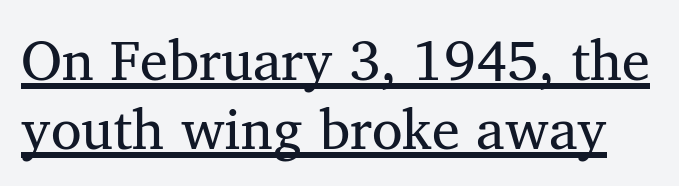
{"serif": "yes", "bold": "no", "weight": "regular", "width": "normal", "stroke_contrast": "medium", "x_height": "medium", "monospaced": "no", "underline": "yes", "line_spacing_ratio": 1.24, "letter_spacing": "normal", "letter_spacing_em": 0.0, "glyph_px": 56}
